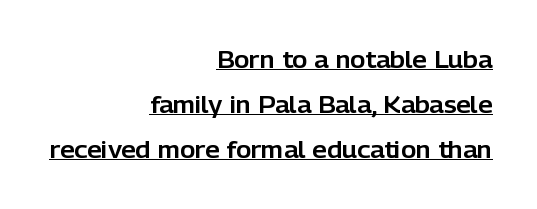
Q: Is the text italic (slanted)? A: No, it is upright.
Q: Is the text underlined? A: Yes.
Q: How is the paragraph aligned? A: Right-aligned.
Q: Is the spacing between letters normal or unusually wide? A: Normal.
Q: Is the spacing between lines tight, normal or loose? A: Loose.
